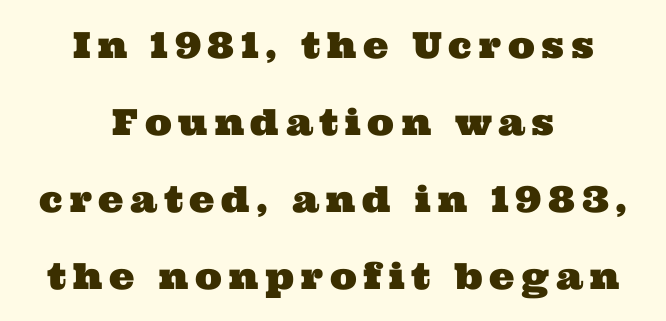
Q: Is the typeface a serif or a sans-serif typeface? A: Serif.
Q: Is the text underlined? A: No.
Q: How is the paragraph aligned? A: Centered.
Q: Is the spacing between lines tight, normal or loose? A: Loose.
Q: Width (condensed, normal, or wide)? A: Wide.
Q: Stroke contrast? A: Medium.
Q: x-height? A: Medium.
Q: Monospaced? A: No.
